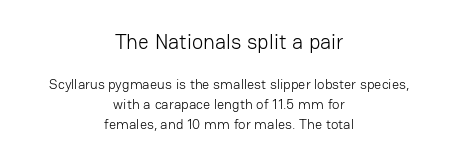
The image shows 21 px text type, upright; set centered, normal line spacing (1.44x), normal letter spacing, not underlined; the first (top) block is 1.5x larger.
